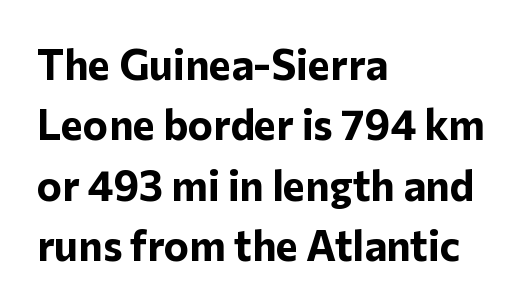
{"serif": "no", "italic": "no", "bold": "yes", "weight": "bold", "width": "normal", "stroke_contrast": "low", "x_height": "medium", "monospaced": "no", "underline": "no", "align": "left", "line_spacing": "normal", "line_spacing_ratio": 1.44, "letter_spacing": "normal", "letter_spacing_em": 0.0, "glyph_px": 42}
